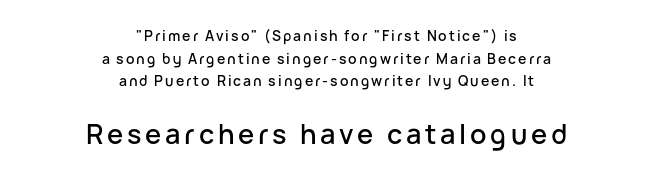
Q: Is the text italic (slanted)? A: No, it is upright.
Q: Is the text underlined? A: No.
Q: How is the paragraph aligned? A: Centered.
Q: Is the spacing between lines tight, normal or loose? A: Normal.
Q: Which block of text is set in a larger size, the first (top) or the second (bottom)? A: The second (bottom) one.
